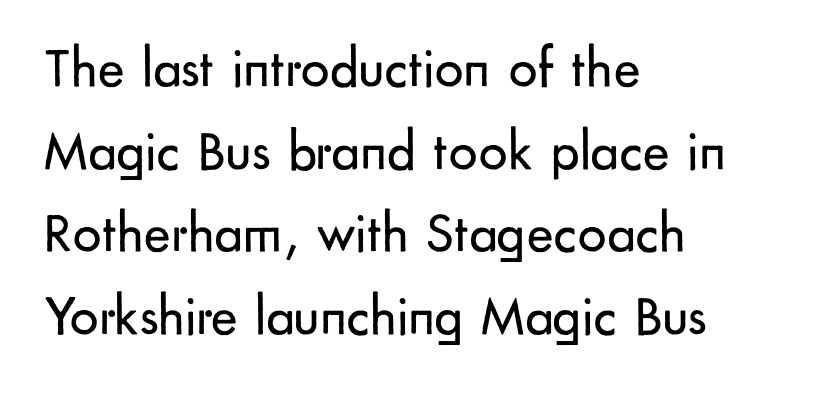
Q: Is the text bold? A: No.
Q: Is the text italic (slanted)? A: No, it is upright.
Q: Is the typeface a serif or a sans-serif typeface? A: Sans-serif.
Q: Is the text underlined? A: No.
Q: How is the paragraph aligned? A: Left-aligned.
Q: Is the spacing between letters normal or unusually wide? A: Normal.
Q: Is the spacing between lines tight, normal or loose? A: Normal.
Q: Width (condensed, normal, or wide)? A: Normal.
Q: Stroke contrast? A: Low.
Q: x-height? A: Small.
Q: Monospaced? A: No.
